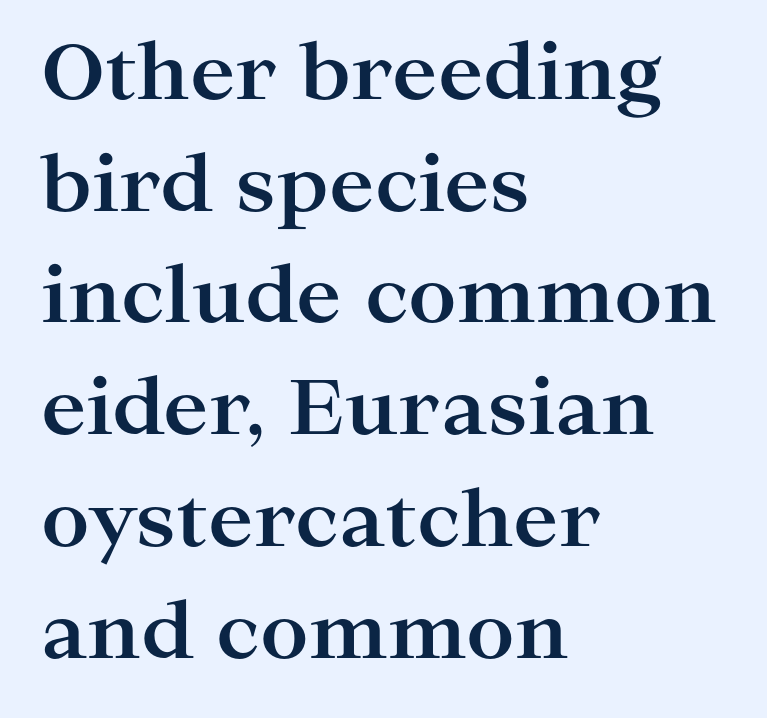
{"serif": "yes", "italic": "no", "bold": "yes", "weight": "bold", "width": "wide", "stroke_contrast": "high", "x_height": "medium", "monospaced": "no", "underline": "no", "align": "left", "line_spacing": "normal", "line_spacing_ratio": 1.47, "letter_spacing": "normal", "letter_spacing_em": 0.0, "glyph_px": 76}
